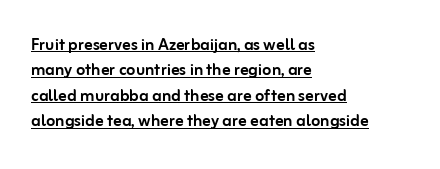
Q: Is the text italic (slanted)? A: No, it is upright.
Q: Is the text underlined? A: Yes.
Q: How is the paragraph aligned? A: Left-aligned.
Q: Is the spacing between letters normal or unusually wide? A: Normal.
